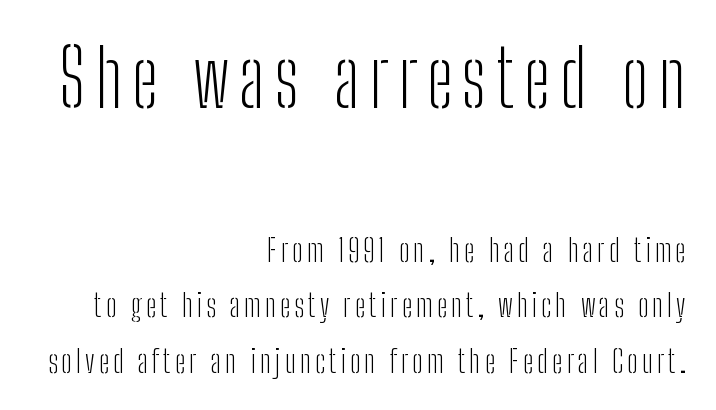
Q: Is the text bold? A: No.
Q: Is the text italic (slanted)? A: No, it is upright.
Q: Is the typeface a serif or a sans-serif typeface? A: Sans-serif.
Q: Is the text underlined? A: No.
Q: How is the paragraph aligned? A: Right-aligned.
Q: Which block of text is set in a larger size, the first (top) or the second (bottom)? A: The first (top) one.
Q: Width (condensed, normal, or wide)? A: Condensed.
Q: Stroke contrast? A: Low.
Q: x-height? A: Medium.
Q: Monospaced? A: No.
